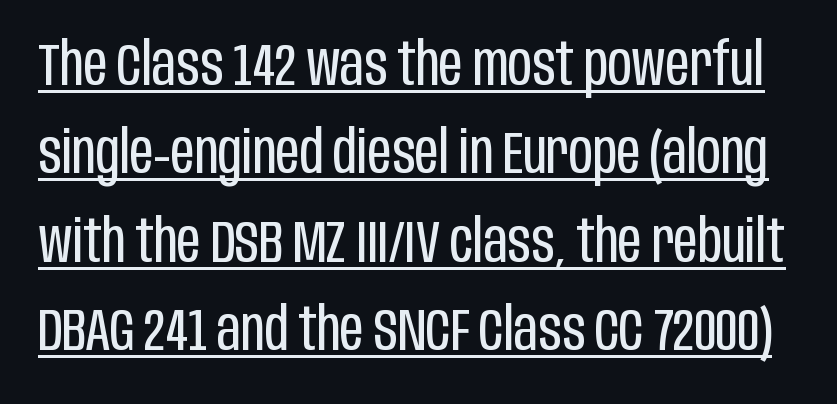
{"serif": "no", "italic": "no", "bold": "no", "weight": "regular", "width": "condensed", "stroke_contrast": "low", "x_height": "large", "monospaced": "no", "underline": "yes", "line_spacing": "normal", "line_spacing_ratio": 1.5, "letter_spacing": "normal", "letter_spacing_em": 0.0, "glyph_px": 59}
